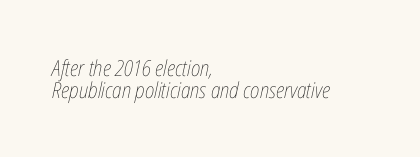
Q: Is the text bold? A: No.
Q: Is the text italic (slanted)? A: Yes, it leans right by about 12 degrees.
Q: Is the text underlined? A: No.
Q: How is the paragraph aligned? A: Left-aligned.
Q: Is the spacing between letters normal or unusually wide? A: Normal.
Q: Is the spacing between lines tight, normal or loose? A: Tight.
